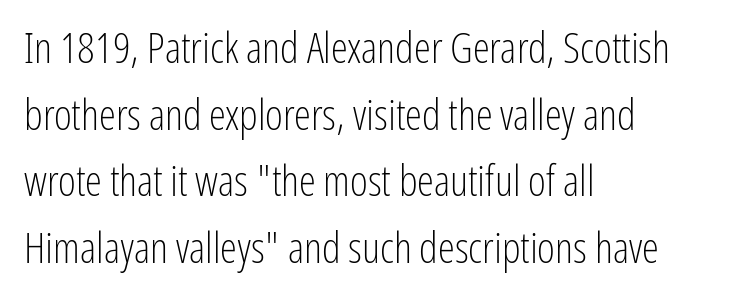
Q: Is the text bold? A: No.
Q: Is the text italic (slanted)? A: No, it is upright.
Q: Is the typeface a serif or a sans-serif typeface? A: Sans-serif.
Q: Is the text underlined? A: No.
Q: How is the paragraph aligned? A: Left-aligned.
Q: Is the spacing between letters normal or unusually wide? A: Normal.
Q: Is the spacing between lines tight, normal or loose? A: Normal.
Q: Width (condensed, normal, or wide)? A: Condensed.
Q: Stroke contrast? A: Low.
Q: x-height? A: Medium.
Q: Monospaced? A: No.
